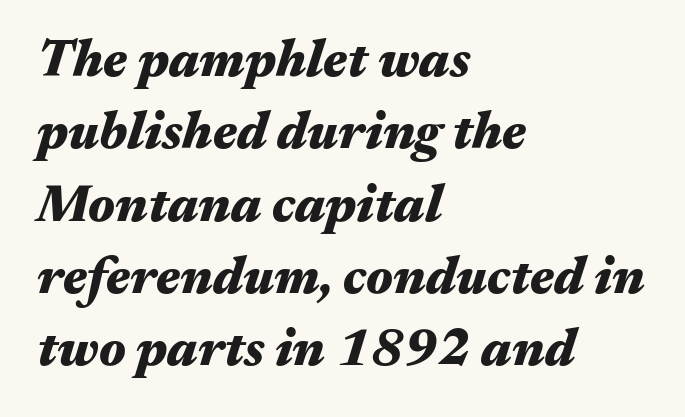
The image shows 52 px heavy, wide type, italic (leaning right); set left-aligned, normal line spacing (1.39x), normal letter spacing, not underlined; medium stroke contrast and a medium x-height.
